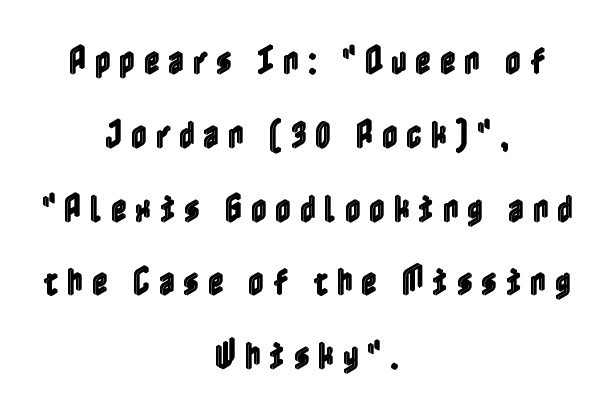
The image shows 31 px condensed type, upright; set centered, loose line spacing (2.38x), unusually wide letter spacing (+0.27 em), not underlined; a medium x-height.
